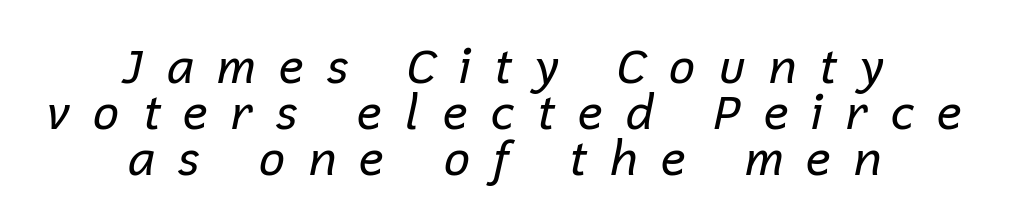
The image shows 48 px regular-weight type, italic (leaning right); set centered, tight line spacing (0.96x), unusually wide letter spacing (+0.44 em), not underlined; low stroke contrast and a medium x-height.
